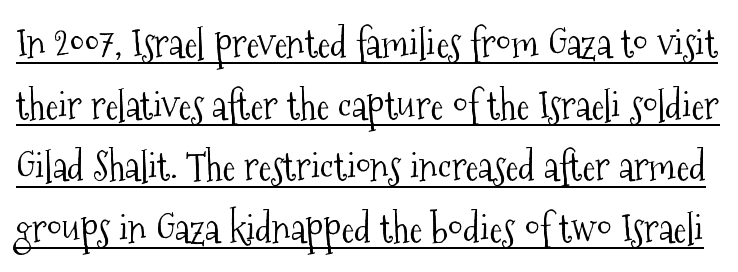
The typography opts for an upright posture over an oblique one. This is underlined copy, the kind a proofreader might mark for attention. Interline gaps are of average width in this sample. The letters advance in unequal steps, a hallmark of proportional type. Ink coverage per letter is moderate at most. The rendering shows small feet on the letterforms — a serif design.
